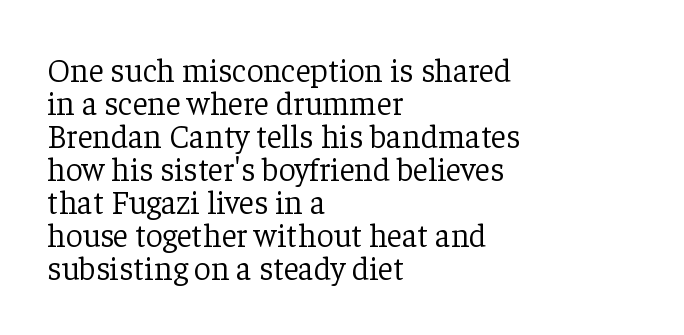
Is this a sans? No — the strokes have serifs. Unlike italic type, these characters show no tilt at all. Which margin do the lines hug? The left one — the right edge is uneven. The letters sit at their default tracking, neither squeezed nor spread.
